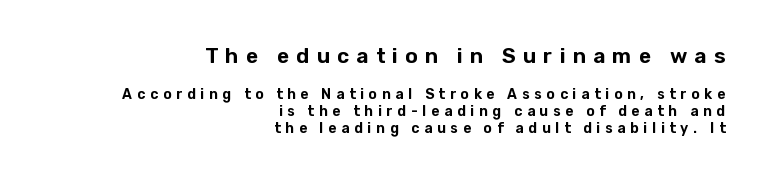
The image shows 21 px text type, upright; set right-aligned, line spacing 1.21x, unusually wide letter spacing (+0.34 em), not underlined; the first (top) block is 1.5x larger.
